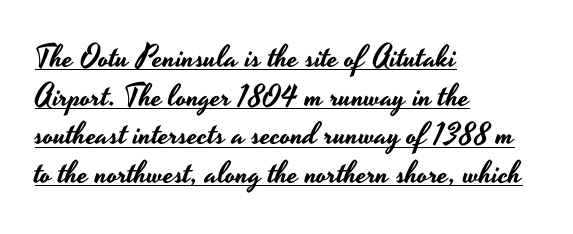
The image shows 31 px wide sans-serif type; set left-aligned, normal line spacing (1.25x), normal letter spacing, underlined; low stroke contrast and a small x-height.
